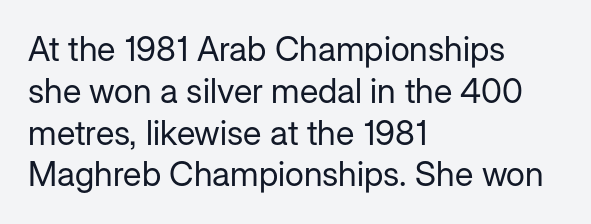
Q: Is the text bold? A: No.
Q: Is the text italic (slanted)? A: No, it is upright.
Q: Is the typeface a serif or a sans-serif typeface? A: Sans-serif.
Q: Is the text underlined? A: No.
Q: How is the paragraph aligned? A: Left-aligned.
Q: Is the spacing between letters normal or unusually wide? A: Normal.
Q: Width (condensed, normal, or wide)? A: Normal.
Q: Stroke contrast? A: Low.
Q: x-height? A: Medium.
Q: Monospaced? A: No.
